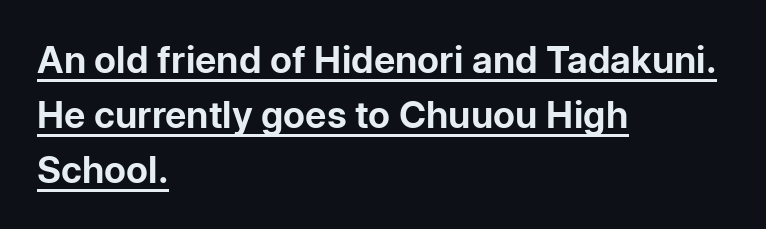
{"serif": "no", "italic": "no", "bold": "yes", "weight": "bold", "width": "normal", "stroke_contrast": "low", "x_height": "medium", "monospaced": "no", "underline": "yes", "align": "left", "line_spacing": "normal", "line_spacing_ratio": 1.48, "letter_spacing": "normal", "letter_spacing_em": 0.0, "glyph_px": 37}
